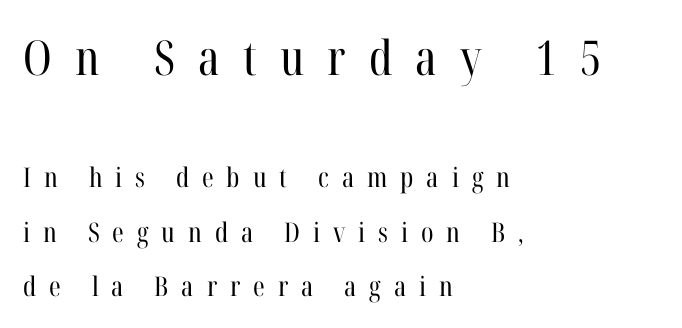
Character widths vary here, with narrow letters taking less room than wide ones. Plain, unruled lines of type. The face looks like a standard text weight, possibly lighter. Short note: letters widely spaced. Horizontal bands of white between lines are thick stripes.
